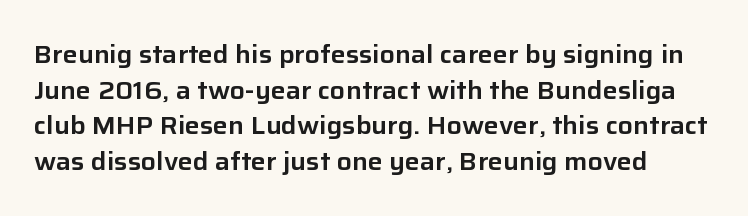
Q: Is the text italic (slanted)? A: No, it is upright.
Q: Is the text underlined? A: No.
Q: Is the spacing between letters normal or unusually wide? A: Normal.
Q: Is the spacing between lines tight, normal or loose? A: Normal.
